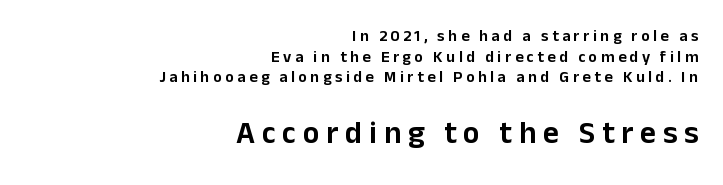
The image shows 31 px sans-serif type, upright; set right-aligned, normal line spacing (1.29x), unusually wide letter spacing (+0.22 em), not underlined; the second (bottom) block is 1.94x larger; low stroke contrast and a medium x-height.
